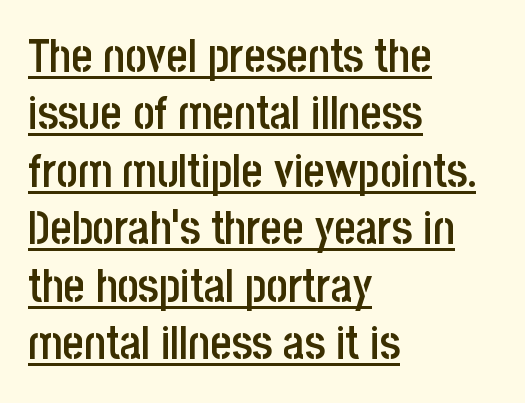
{"serif": "no", "italic": "no", "bold": "semi", "weight": "semibold", "width": "condensed", "stroke_contrast": "low", "x_height": "large", "monospaced": "no", "underline": "yes", "align": "left", "line_spacing": "normal", "line_spacing_ratio": 1.25, "letter_spacing": "normal", "letter_spacing_em": 0.0, "glyph_px": 46}
